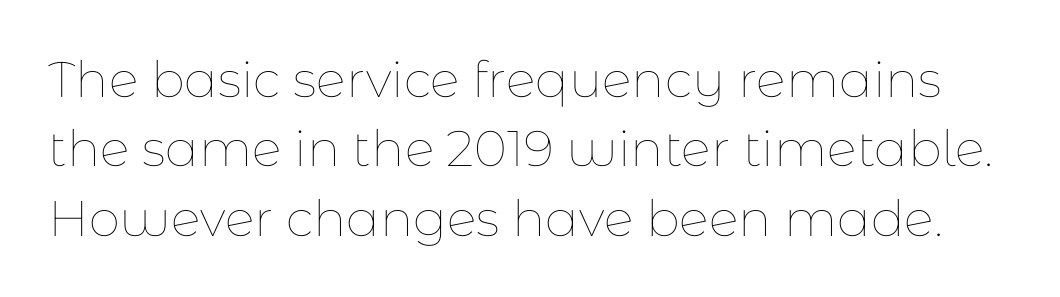
{"italic": "no", "bold": "no", "weight": "thin", "width": "normal", "stroke_contrast": "low", "x_height": "medium", "monospaced": "no", "underline": "no", "line_spacing": "normal", "line_spacing_ratio": 1.39, "letter_spacing": "normal", "letter_spacing_em": 0.0, "glyph_px": 50}
